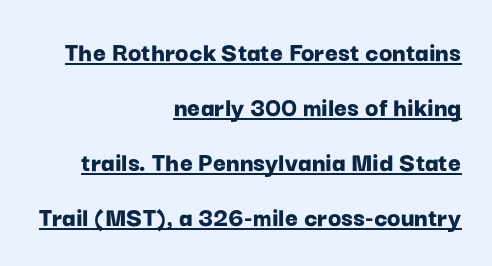
{"serif": "no", "italic": "no", "bold": "yes", "weight": "bold", "width": "normal", "stroke_contrast": "low", "x_height": "medium", "monospaced": "no", "underline": "yes", "align": "right", "line_spacing": "loose", "line_spacing_ratio": 1.96, "letter_spacing": "normal", "letter_spacing_em": 0.0, "glyph_px": 28}
